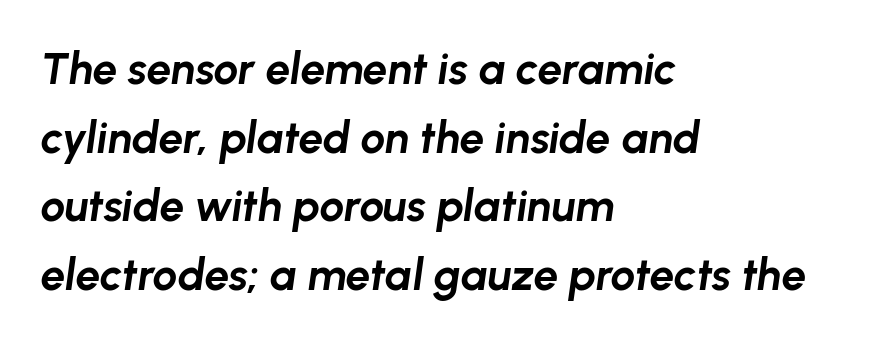
{"italic": "yes", "lean": "right", "slant_degrees": 8, "bold": "yes", "weight": "bold", "width": "normal", "stroke_contrast": "low", "x_height": "medium", "monospaced": "no", "underline": "no", "align": "left", "line_spacing": "normal", "line_spacing_ratio": 1.56, "letter_spacing": "normal", "letter_spacing_em": 0.0, "glyph_px": 44}
